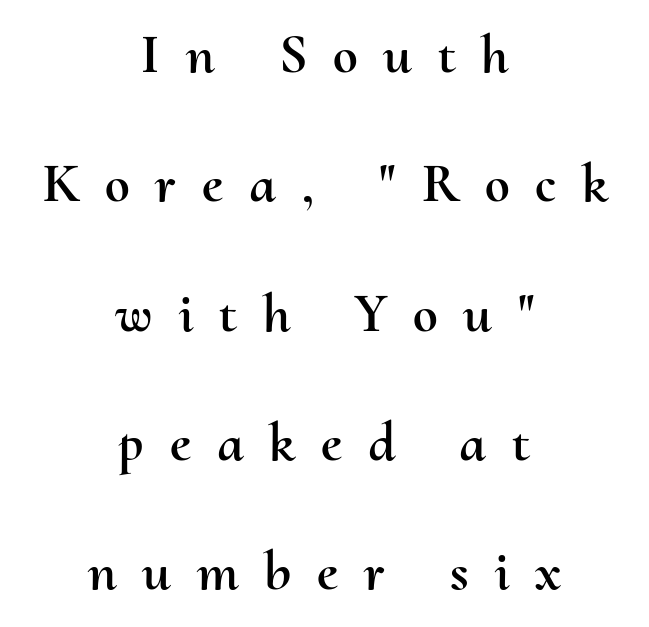
Horizontally, the lines are justified to the midpoint only. This rendering features lettering with no underline. The passage shown stacks its lines with a broad gap. Letter spacing: wide. The letters stand upright; this is a roman face. Each letter keeps its own natural width here, so spacing adapts to shape.
